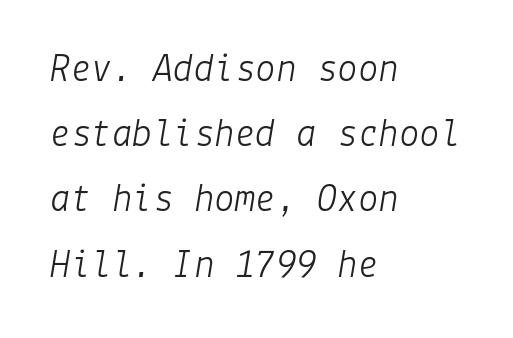
Leading matches the norm, producing a regular column. The space beneath each line is pristine and unruled. The letters are slanted; this is an italic face. Every row of glyphs begins at an identical x-position on the left.
